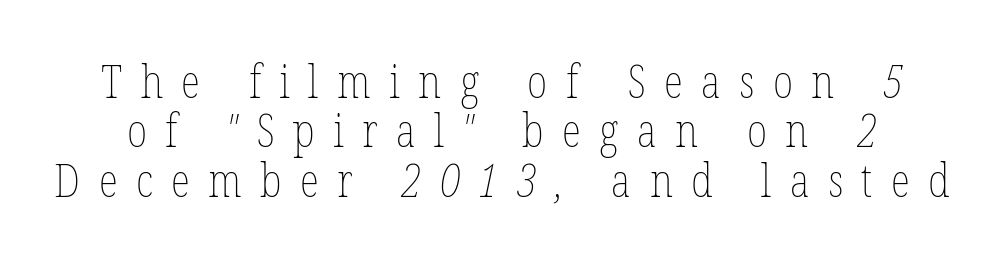
The image shows 45 px thin, condensed type; set tight line spacing (1.1x), unusually wide letter spacing (+0.41 em), not underlined; low stroke contrast and a medium x-height.
